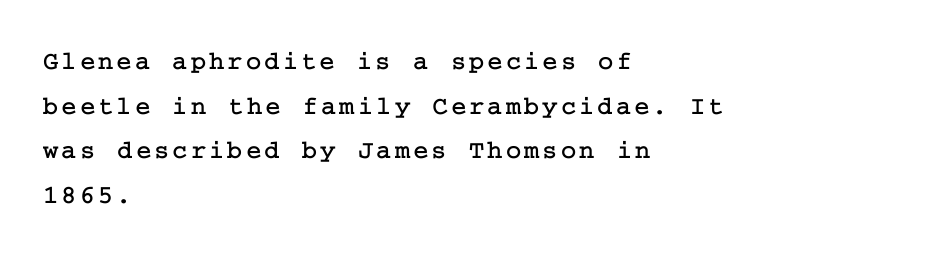
Q: Is the text italic (slanted)? A: No, it is upright.
Q: Is the text underlined? A: No.
Q: How is the paragraph aligned? A: Left-aligned.
